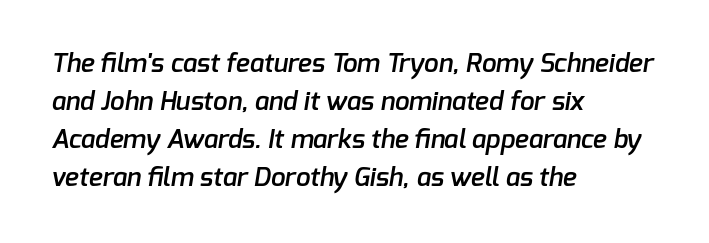
Q: Is the text bold? A: Semi-bold.
Q: Is the text underlined? A: No.
Q: How is the paragraph aligned? A: Left-aligned.
Q: Is the spacing between letters normal or unusually wide? A: Normal.
Q: Is the spacing between lines tight, normal or loose? A: Normal.
